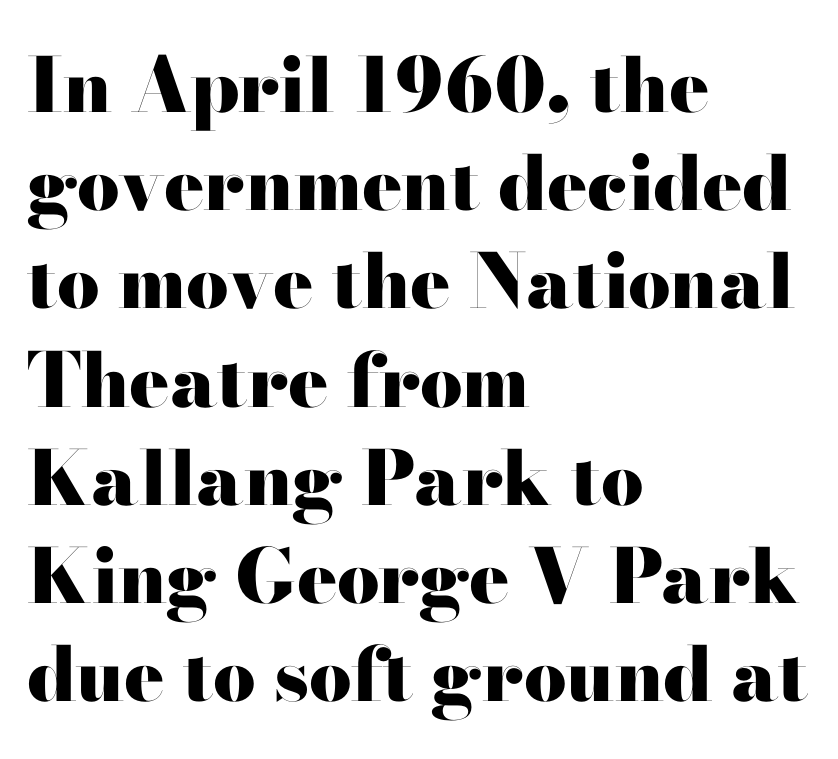
Q: Is the text bold? A: Yes.
Q: Is the text italic (slanted)? A: No, it is upright.
Q: Is the typeface a serif or a sans-serif typeface? A: Serif.
Q: Is the text underlined? A: No.
Q: How is the paragraph aligned? A: Left-aligned.
Q: Is the spacing between letters normal or unusually wide? A: Normal.
Q: Is the spacing between lines tight, normal or loose? A: Normal.
Q: Width (condensed, normal, or wide)? A: Wide.
Q: Stroke contrast? A: High.
Q: x-height? A: Small.
Q: Monospaced? A: No.
